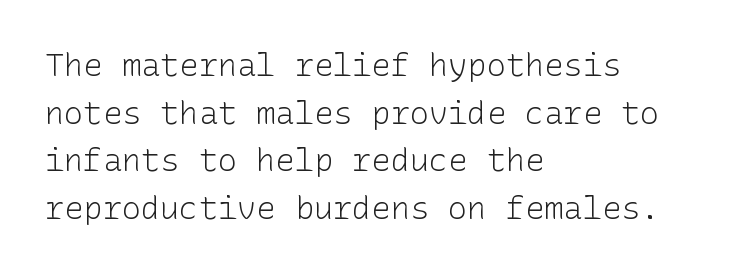
{"serif": "no", "italic": "no", "bold": "no", "weight": "light", "width": "normal", "stroke_contrast": "low", "x_height": "medium", "underline": "no", "align": "left", "line_spacing": "normal", "line_spacing_ratio": 1.49, "letter_spacing": "normal", "letter_spacing_em": 0.0, "glyph_px": 32}
